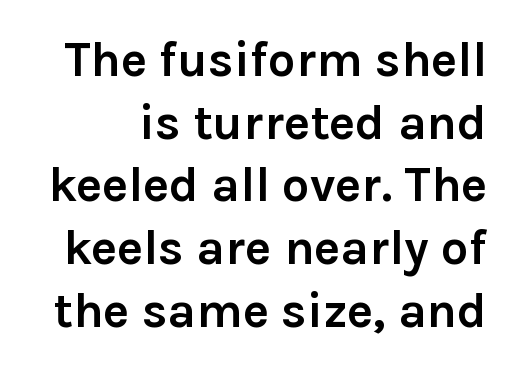
The image shows 49 px semibold sans-serif type, upright; set normal line spacing (1.28x), normal letter spacing, not underlined; low stroke contrast and a medium x-height.
